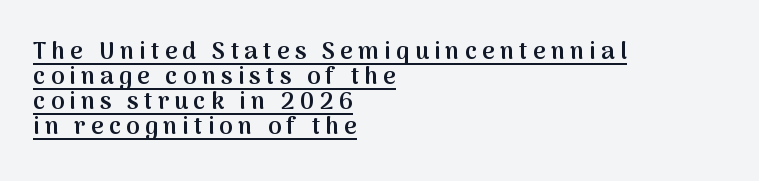
Q: Is the text bold? A: Semi-bold.
Q: Is the text italic (slanted)? A: No, it is upright.
Q: Is the text underlined? A: Yes.
Q: How is the paragraph aligned? A: Left-aligned.
Q: Is the spacing between letters normal or unusually wide? A: Unusually wide.
Q: Is the spacing between lines tight, normal or loose? A: Tight.
